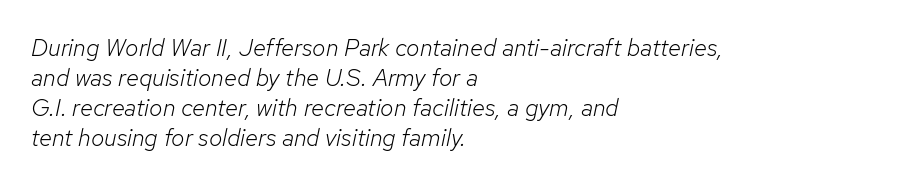
The image shows 24 px text type, italic (leaning right); set left-aligned, normal line spacing (1.25x), normal letter spacing, not underlined.
